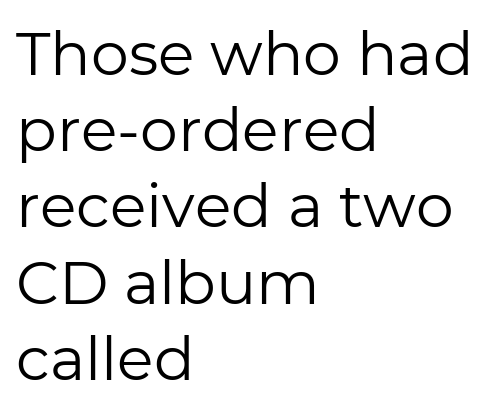
The image shows 60 px regular-weight sans-serif type, upright; set left-aligned, normal line spacing (1.27x), normal letter spacing, not underlined; low stroke contrast and a medium x-height.
